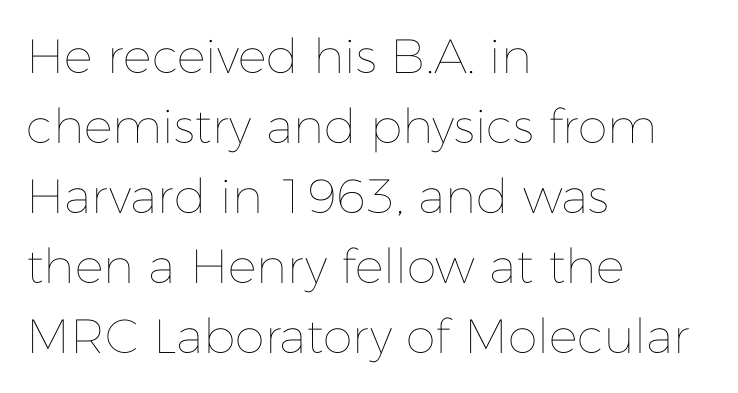
Q: Is the text bold? A: No.
Q: Is the text italic (slanted)? A: No, it is upright.
Q: Is the text underlined? A: No.
Q: How is the paragraph aligned? A: Left-aligned.
Q: Is the spacing between letters normal or unusually wide? A: Normal.
Q: Is the spacing between lines tight, normal or loose? A: Normal.
Q: Width (condensed, normal, or wide)? A: Normal.
Q: Stroke contrast? A: Low.
Q: x-height? A: Medium.
Q: Monospaced? A: No.
